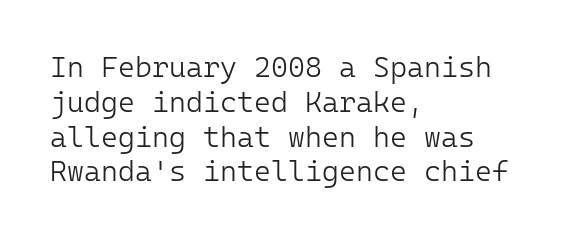
Clear beneath every line of the passage. A roman cut, with each character standing at attention. This rendering employs a face without finishing strokes, i.e., a sans-serif. Visually the block forms a straight wall on the left and a jagged coastline on the right. Unbolded letterforms with no extra heft.
